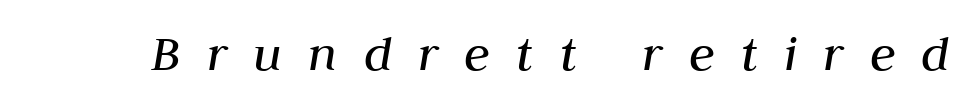
The image shows 53 px regular-weight type, italic (leaning right); set unusually wide letter spacing (+0.49 em), not underlined; medium stroke contrast and a medium x-height.
